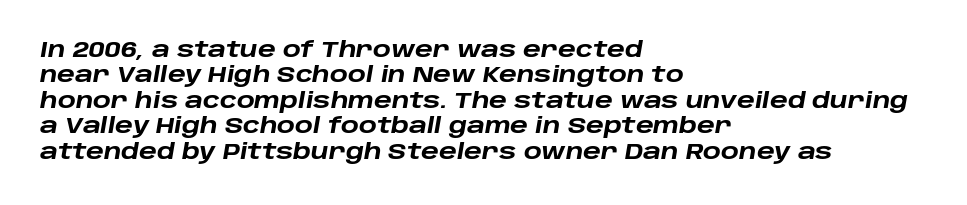
A bare baseline throughout the passage. Caption: standard tracking, unaltered. The rendering anchors every line to the left-hand side. A typesetter would mark this as italic. Does the weight exceed regular? Yes, all the way to bold.
